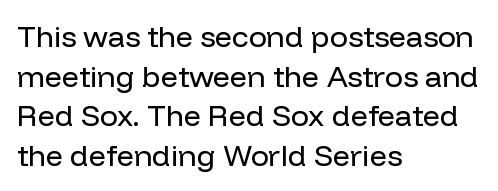
Q: Is the text bold? A: No.
Q: Is the text italic (slanted)? A: No, it is upright.
Q: Is the typeface a serif or a sans-serif typeface? A: Sans-serif.
Q: Is the text underlined? A: No.
Q: How is the paragraph aligned? A: Left-aligned.
Q: Is the spacing between letters normal or unusually wide? A: Normal.
Q: Is the spacing between lines tight, normal or loose? A: Normal.
Q: Width (condensed, normal, or wide)? A: Normal.
Q: Stroke contrast? A: Low.
Q: x-height? A: Medium.
Q: Monospaced? A: No.
